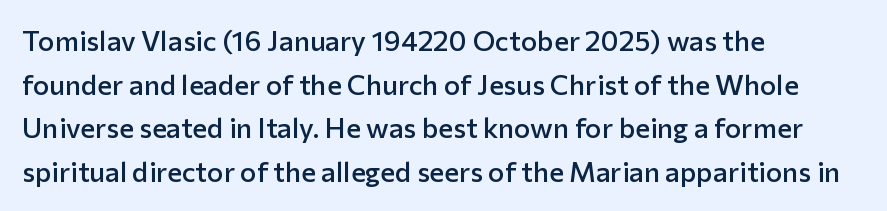
The space directly below the letters is spotless. Each new line begins a customary step beneath the previous one. On the weight axis this lands at semibold, roughly 600. You could not count columns in this text — the font is proportionally spaced.
